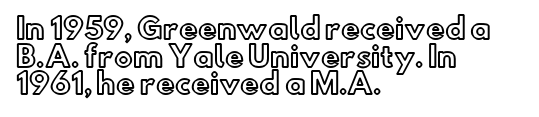
{"italic": "no", "width": "normal", "x_height": "small", "monospaced": "no", "underline": "no", "align": "left", "line_spacing": "tight", "line_spacing_ratio": 0.99, "letter_spacing": "normal", "letter_spacing_em": 0.0, "glyph_px": 28}
